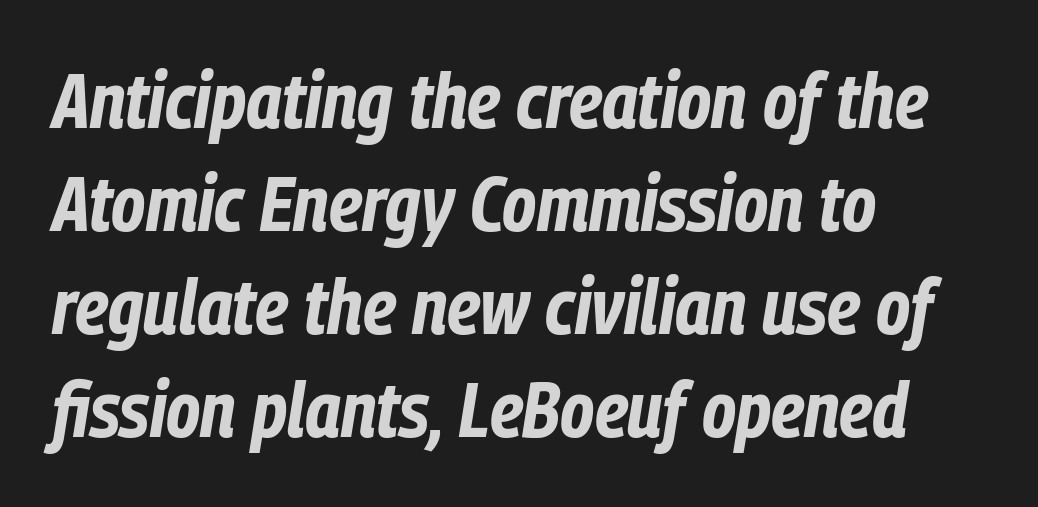
Q: Is the text bold? A: Yes.
Q: Is the text italic (slanted)? A: Yes, it leans right by about 9 degrees.
Q: Is the text underlined? A: No.
Q: How is the paragraph aligned? A: Left-aligned.
Q: Is the spacing between letters normal or unusually wide? A: Normal.
Q: Is the spacing between lines tight, normal or loose? A: Normal.
Q: Width (condensed, normal, or wide)? A: Condensed.
Q: Stroke contrast? A: Low.
Q: x-height? A: Medium.
Q: Monospaced? A: No.
